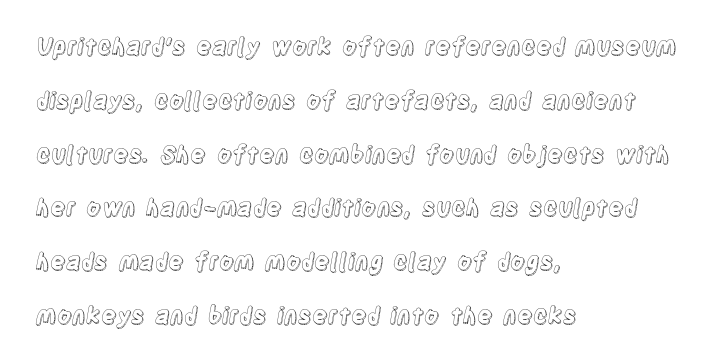
The image shows 23 px text type; set left-aligned, loose line spacing (2.34x), normal letter spacing, not underlined.
